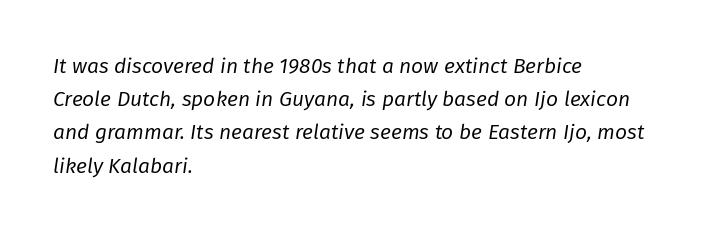
No extra tracking has been applied to these lines. The axis of the letterforms is tilted away from vertical. Compared with typical paragraphs, the rows here are spaced about the same. Line beginnings align vertically; line endings do not. This reads as an unemphasized weight, regular at the heaviest. Check the space under the baseline: it is left empty.
